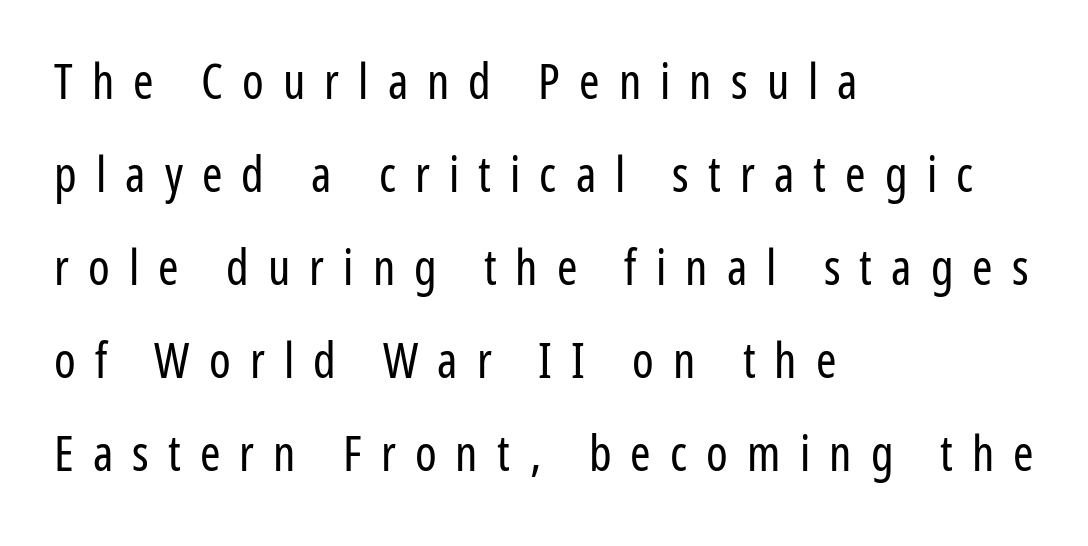
Reading down the column, the eye jumps a long way to each next line. In terms of letterspacing, this is a distinctly airy, spread setting. On a weight scale, this lands at 450 or below. Do the letters lean? They stand straight.
